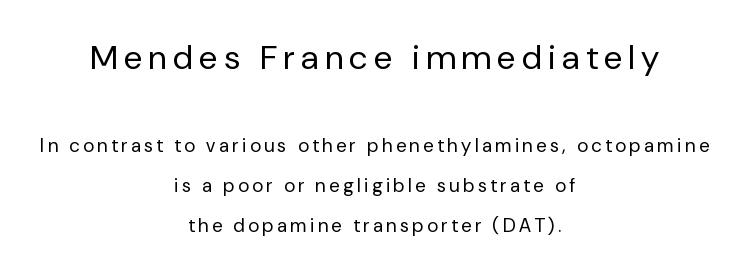
Rendered with straight, roman letterforms. The block sitting higher on the canvas is the one with enlarged characters. This rendering features lettering with no underline. This is sans-serif lettering, the kind often seen on screens and signage. Compared with a typical body face, this is equally light or lighter still.
